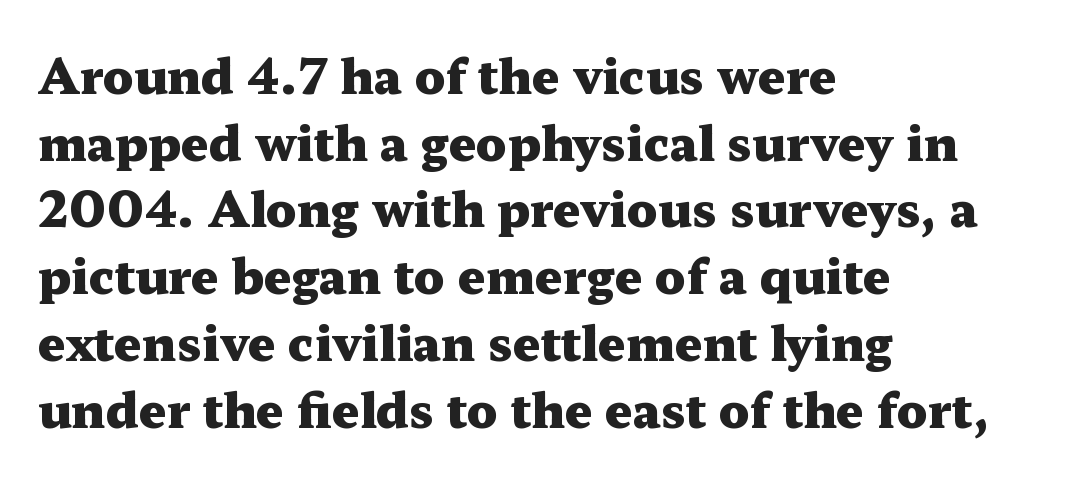
How heavy is the stroke? Heavy — this is a bold. Check where the strokes stop: tiny serifs finish them off. If you drew a ruler down the left edge, every line would touch it. Nope, not italic — everything's standing straight.
